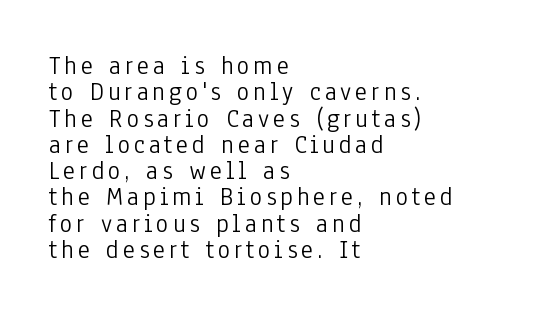
Q: Is the text bold? A: No.
Q: Is the text italic (slanted)? A: No, it is upright.
Q: Is the text underlined? A: No.
Q: How is the paragraph aligned? A: Left-aligned.
Q: Is the spacing between lines tight, normal or loose? A: Tight.
